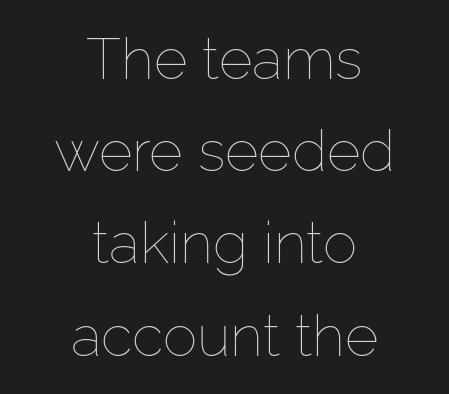
{"italic": "no", "bold": "no", "weight": "thin", "width": "normal", "stroke_contrast": "low", "x_height": "medium", "monospaced": "no", "underline": "no", "align": "center", "line_spacing": "normal", "line_spacing_ratio": 1.59, "letter_spacing": "normal", "letter_spacing_em": 0.0, "glyph_px": 58}
